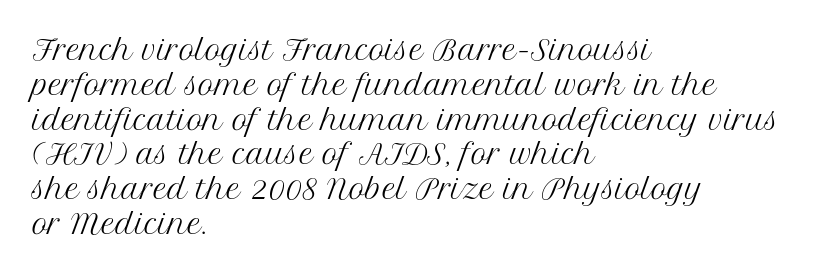
This sample keeps an unexceptional amount of space between lines. The gap between lines stays unmarked. Is this a heavy cut? Hardly; it is regular or lighter.
